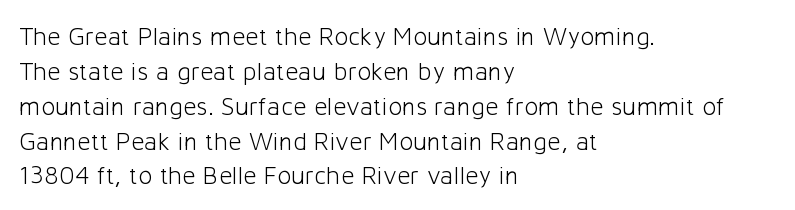
The strip under each line holds only bare page. Short note: letters normally spaced. The axis of the letterforms is exactly vertical. Line spacing here is normal. The rendering anchors every line to the left-hand side.
